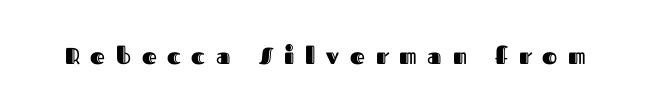
The image shows 23 px text type, upright; set unusually wide letter spacing (+0.47 em), not underlined.
